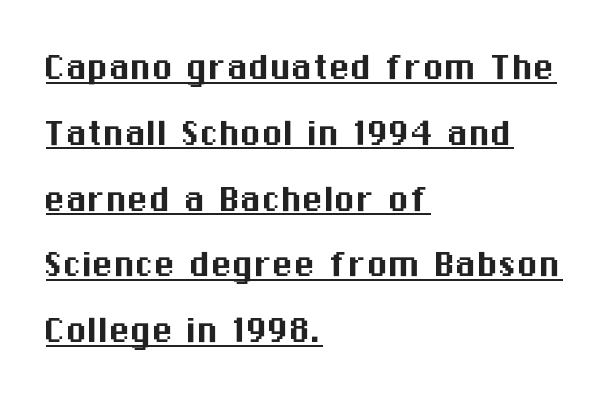
{"serif": "no", "italic": "no", "width": "normal", "stroke_contrast": "medium", "x_height": "medium", "monospaced": "no", "underline": "yes", "align": "left", "line_spacing": "normal", "line_spacing_ratio": 1.53, "letter_spacing": "normal", "letter_spacing_em": 0.0, "glyph_px": 43}
